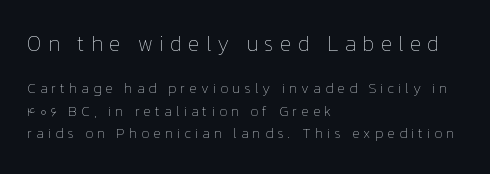
These lines are set flush left with a ragged right edge. The rendering uses a moderate line-height, typical for paragraphs. The specimen reads as upright at a glance. No letter is thick-stroked: the sample isn't bold.
